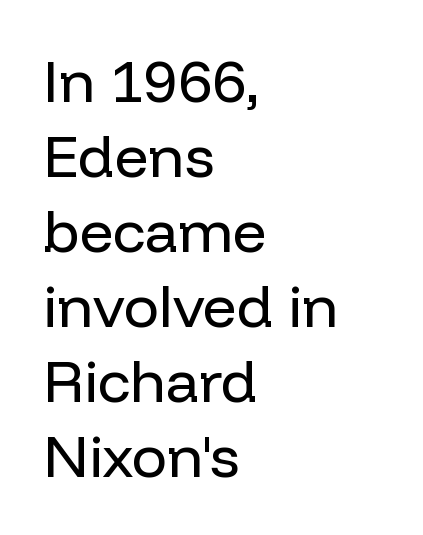
Leading: standard. The passage shown is typed in a proportional face where columns would drift. A clean baseline with only descenders dipping below it. What stands out about the letter spacing? Nothing — it is the standard amount.
